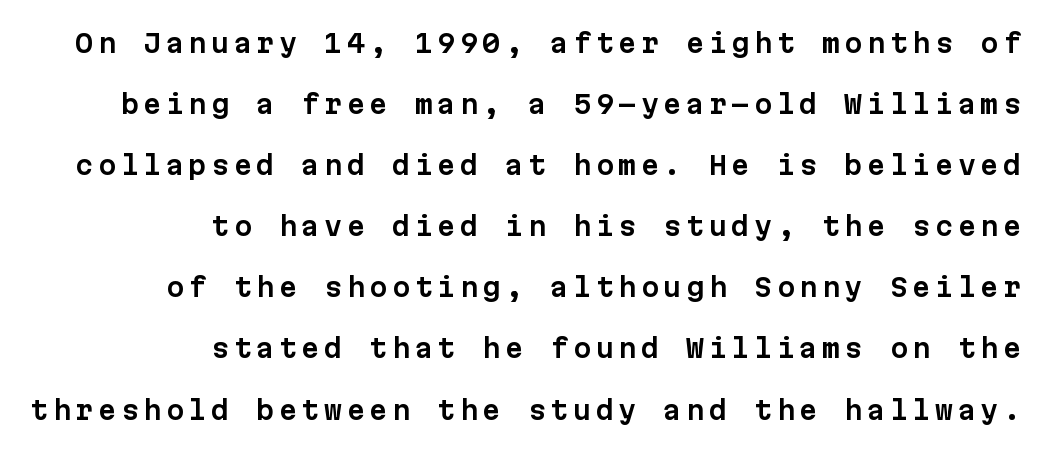
Q: Is the text italic (slanted)? A: No, it is upright.
Q: Is the text underlined? A: No.
Q: How is the paragraph aligned? A: Right-aligned.
Q: Is the spacing between lines tight, normal or loose? A: Loose.
